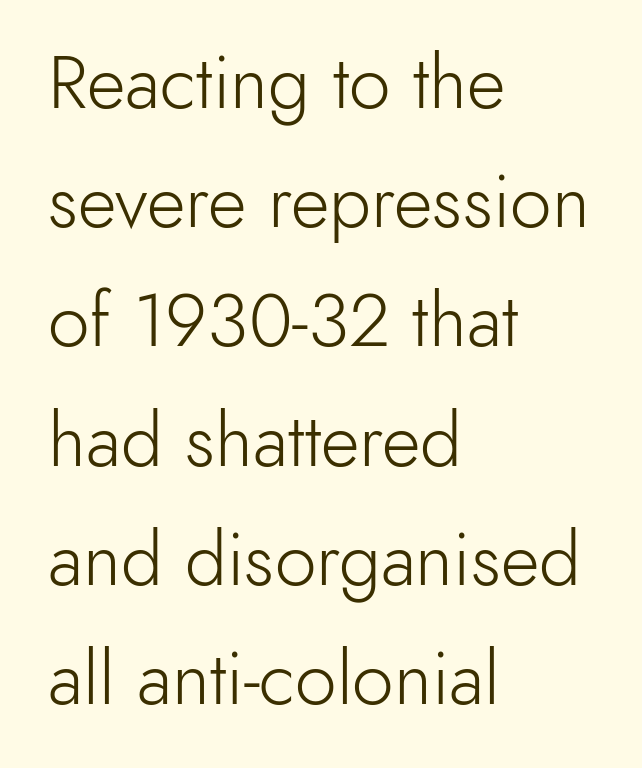
{"serif": "no", "italic": "no", "bold": "no", "weight": "light", "width": "normal", "x_height": "small", "monospaced": "no", "underline": "no", "align": "left", "line_spacing": "normal", "line_spacing_ratio": 1.59, "letter_spacing": "normal", "letter_spacing_em": 0.0, "glyph_px": 75}
